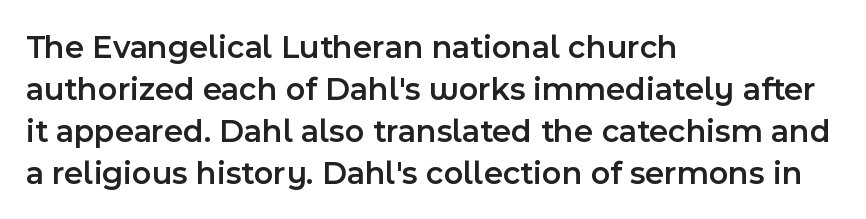
{"serif": "no", "italic": "no", "bold": "semi", "weight": "semibold", "width": "normal", "x_height": "medium", "monospaced": "no", "underline": "no", "align": "left", "line_spacing": "normal", "line_spacing_ratio": 1.27, "letter_spacing": "normal", "letter_spacing_em": 0.0, "glyph_px": 33}
